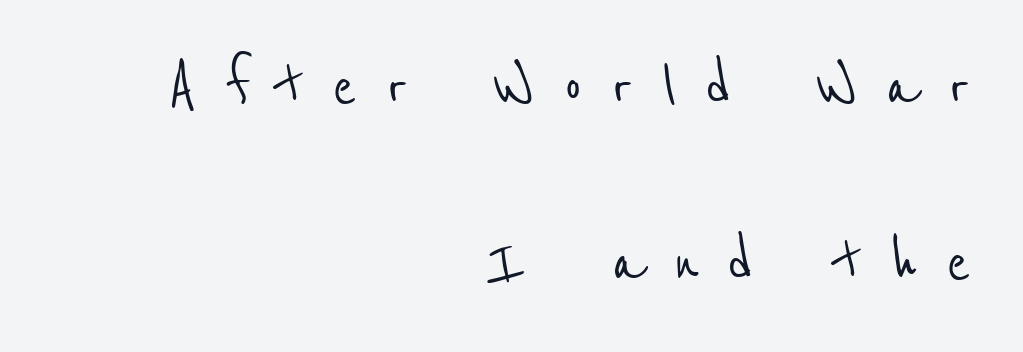
The image shows 72 px condensed sans-serif type; set right-aligned, loose line spacing (2.44x), unusually wide letter spacing (+0.39 em), not underlined; low stroke contrast and a medium x-height.
